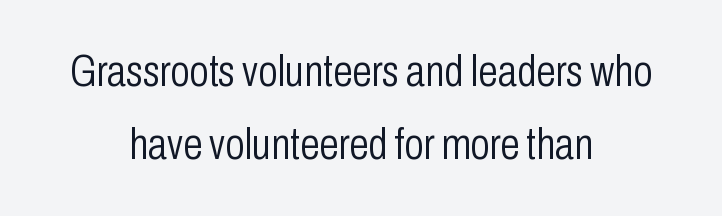
Q: Is the text bold? A: No.
Q: Is the text italic (slanted)? A: No, it is upright.
Q: Is the typeface a serif or a sans-serif typeface? A: Sans-serif.
Q: Is the text underlined? A: No.
Q: How is the paragraph aligned? A: Centered.
Q: Is the spacing between letters normal or unusually wide? A: Normal.
Q: Is the spacing between lines tight, normal or loose? A: Normal.
Q: Width (condensed, normal, or wide)? A: Condensed.
Q: Stroke contrast? A: Low.
Q: x-height? A: Medium.
Q: Monospaced? A: No.
